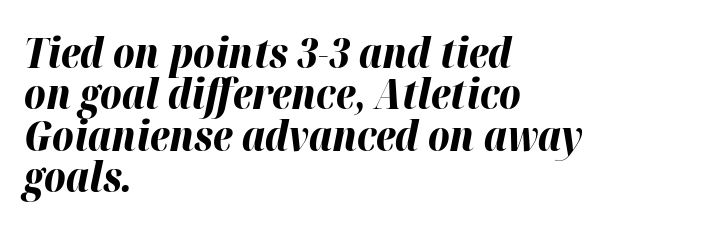
Spacing between characters is what you'd get straight out of the box. The foot of each line stays bare and open. The lettering tilts uniformly, giving the passage an italic look. Reading down the column, the eye jumps only a short way to each next line. Line beginnings align vertically; line endings do not. This sample has the flowing, uneven cadence of proportional lettering.
